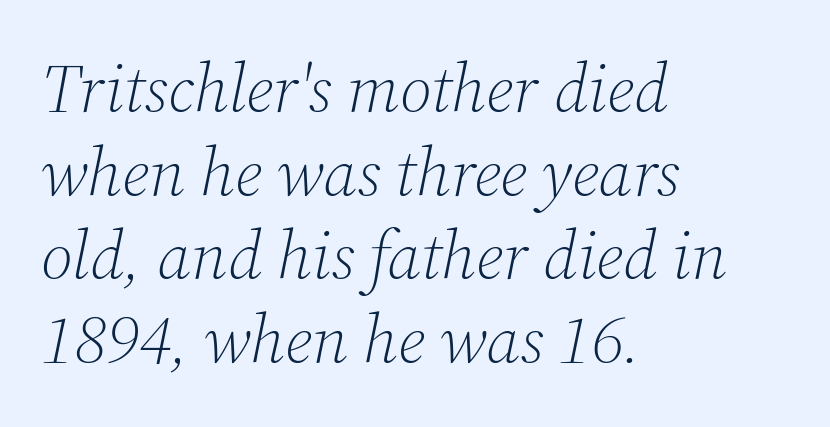
The image shows 68 px light serif type, italic (leaning right); set left-aligned, line spacing 1.23x, normal letter spacing, not underlined; medium stroke contrast and a medium x-height.
